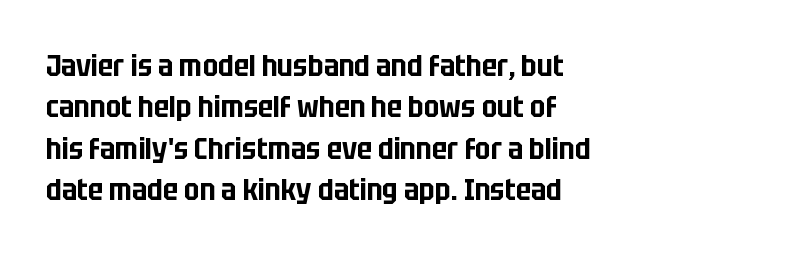
The image shows 30 px condensed sans-serif type, upright; set left-aligned, normal line spacing (1.38x), normal letter spacing, not underlined; low stroke contrast and a large x-height.
